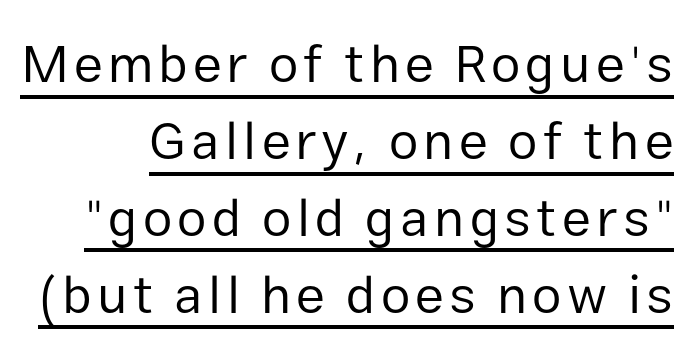
The image shows 53 px regular-weight sans-serif type, upright; set normal line spacing (1.45x), underlined; low stroke contrast and a medium x-height.
